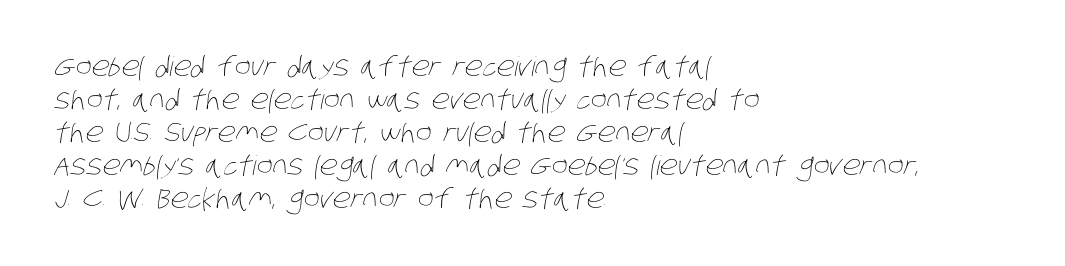
Q: Is the text bold? A: No.
Q: Is the text underlined? A: No.
Q: How is the paragraph aligned? A: Left-aligned.
Q: Is the spacing between letters normal or unusually wide? A: Normal.
